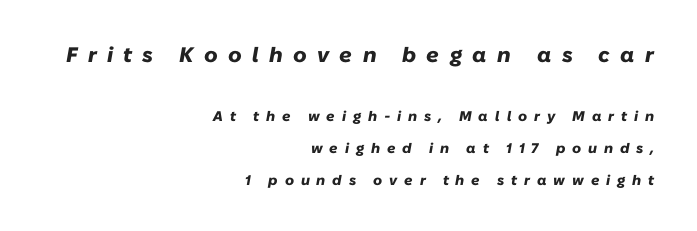
Visually the block forms a straight wall on the right and a jagged coastline on the left. The whole block is typeset with a tilt. One glance says open: line gaps are wider than usual. Descender tails drop into unmarked territory. Loose tracking; the words dissolve into strings of separated letters. Weight: bold.
